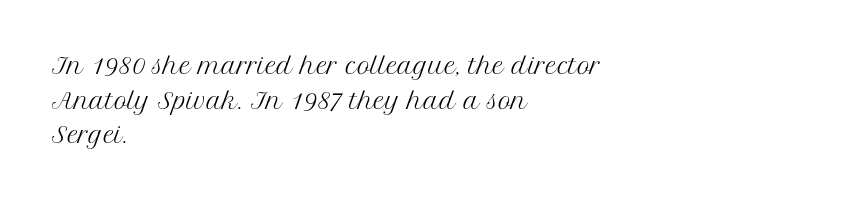
Which margin do the lines hug? The left one — the right edge is uneven. Summary of vertical rhythm: regular, with standard interline spacing. These glyphs show unthickened strokes, regular width or finer. The rendering keeps characters at their native spacing. The gap between lines stays unmarked.
